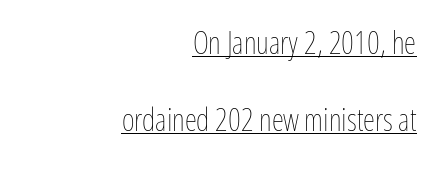
The rendering anchors every line to the right-hand side. You could call the tracking neutral — neither tight nor loose. This sample has the flowing, uneven cadence of proportional lettering. The string is rendered with underlining switched on. Vertically, the passage feels expansive, rows floating well apart. Designer's note — italics off, roman on.
